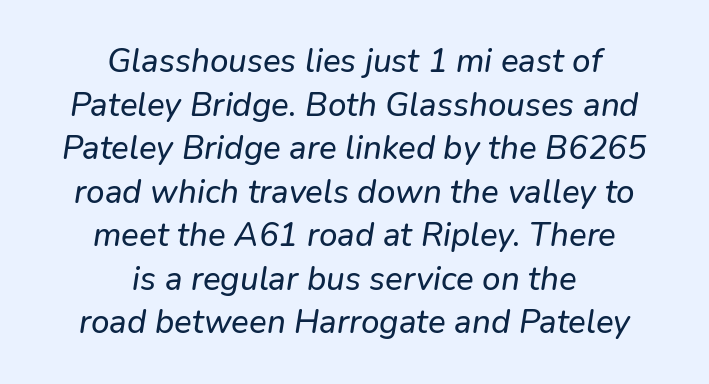
In terms of letterform style, serifs are entirely absent. A normal amount of white space separates one row of letters from the next. Just letters on the line, the space beneath them empty. The rendering uses natural spacing where letterforms have individual widths. Casual observation: everything's sitting right in the middle. The face used here is rendered with its standard letterfit.
